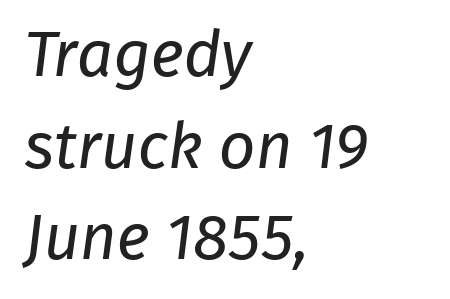
Horizontal alignment here is leftward, the default for most running prose. Nothing heavy about these letters — not bold at all. The glyphs in this specimen are sans serif. Tracking here is standard; glyphs follow each other at the usual distance. Character widths vary here, with narrow letters taking less room than wide ones. The vertical gap from one line to the next is medium.
